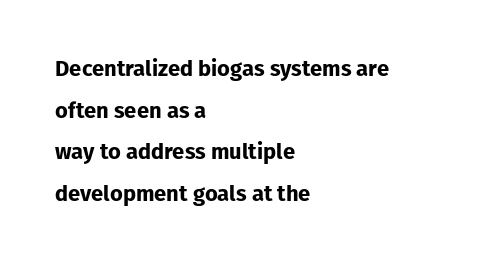
The strip under each line holds only bare page. Tall strokes in this sample are plumb rather than angled. Typesetter's note: full bold, strokes at maximum text heaviness. The rag falls on the right side of this text block. The gaps between neighbouring characters are ordinary and unremarkable.
